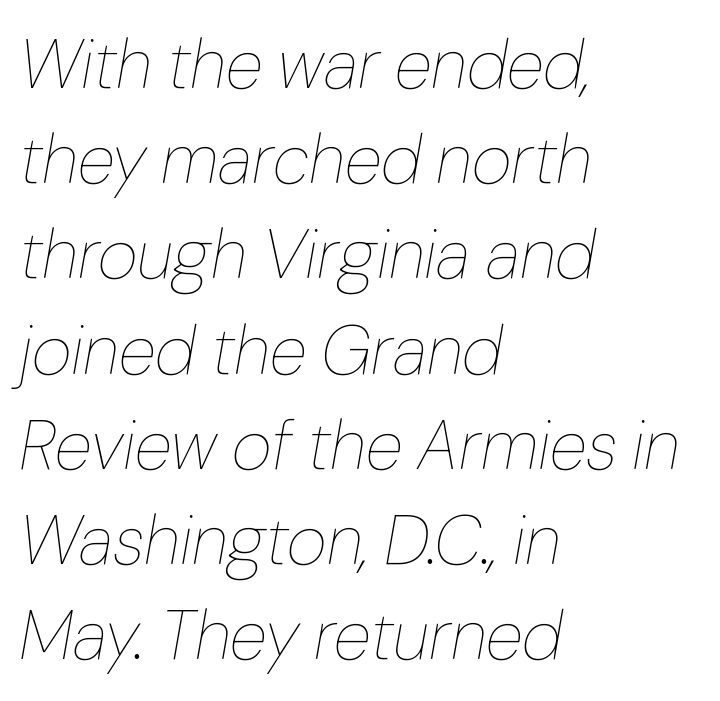
The image shows 69 px thin type, italic (leaning right); set left-aligned, normal line spacing (1.38x), normal letter spacing, not underlined; low stroke contrast and a medium x-height.
